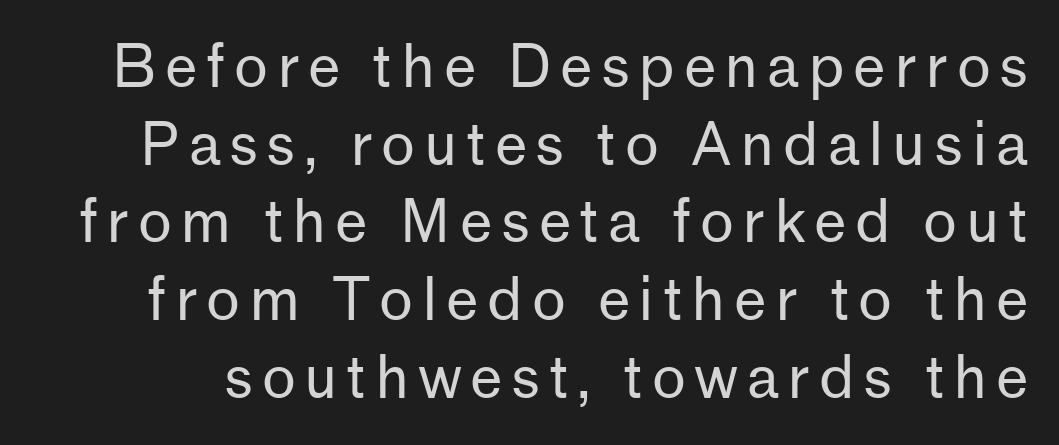
The image shows 58 px regular-weight sans-serif type, upright; set normal line spacing (1.34x), not underlined; low stroke contrast and a medium x-height.
